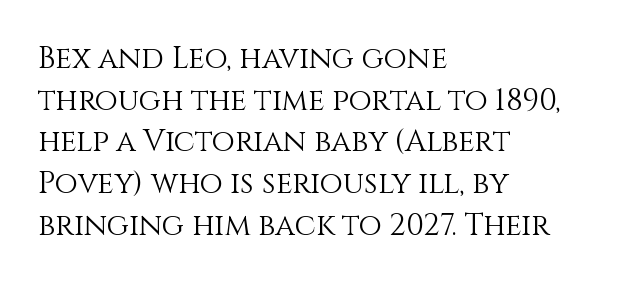
{"italic": "no", "bold": "no", "weight": "light", "width": "normal", "stroke_contrast": "medium", "x_height": "large", "monospaced": "no", "underline": "no", "align": "left", "line_spacing": "normal", "line_spacing_ratio": 1.39, "letter_spacing": "normal", "letter_spacing_em": 0.0, "glyph_px": 30}
